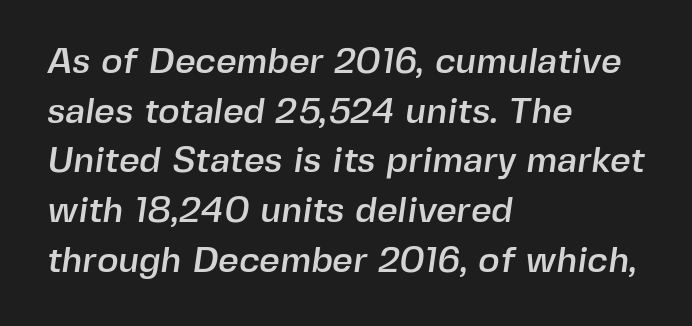
The image shows 36 px sans-serif type; set left-aligned, normal line spacing (1.38x), normal letter spacing, not underlined; a medium x-height.
